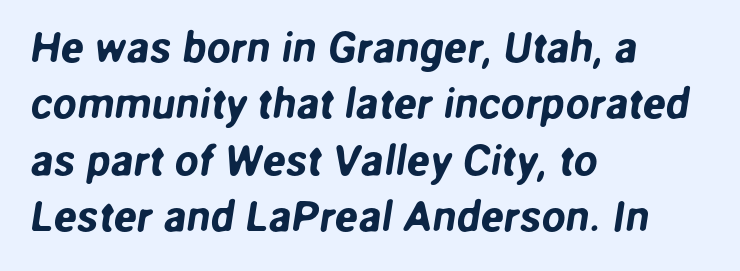
{"serif": "no", "width": "normal", "stroke_contrast": "low", "x_height": "medium", "monospaced": "no", "underline": "no", "align": "left", "line_spacing": "normal", "line_spacing_ratio": 1.31, "letter_spacing": "normal", "letter_spacing_em": 0.0, "glyph_px": 43}
